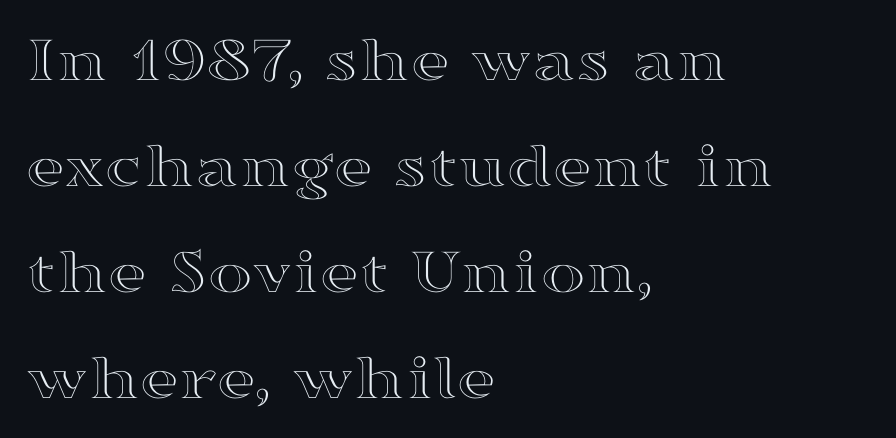
The image shows 67 px wide type, upright; set left-aligned, normal line spacing (1.58x), normal letter spacing, not underlined; a medium x-height.
